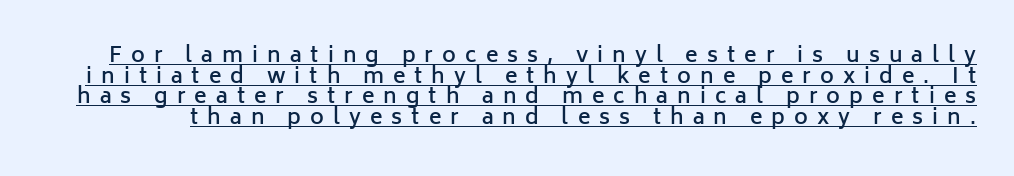
The image shows 21 px text type, upright; set tight line spacing (0.98x), unusually wide letter spacing (+0.43 em), underlined.
